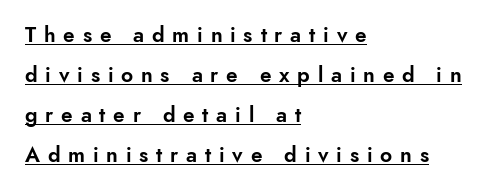
Q: Is the text italic (slanted)? A: No, it is upright.
Q: Is the text underlined? A: Yes.
Q: How is the paragraph aligned? A: Left-aligned.
Q: Is the spacing between letters normal or unusually wide? A: Unusually wide.
Q: Is the spacing between lines tight, normal or loose? A: Loose.
